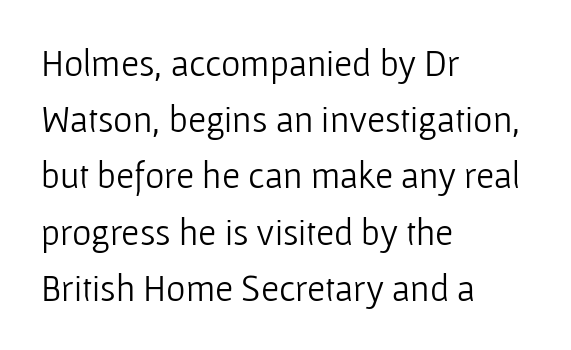
{"serif": "no", "italic": "no", "bold": "no", "weight": "light", "width": "normal", "stroke_contrast": "low", "x_height": "medium", "monospaced": "no", "underline": "no", "align": "left", "line_spacing": "normal", "line_spacing_ratio": 1.52, "letter_spacing": "normal", "letter_spacing_em": 0.0, "glyph_px": 37}
